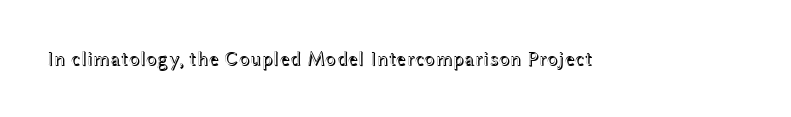
The image shows 20 px text type, upright; set normal letter spacing, not underlined.
